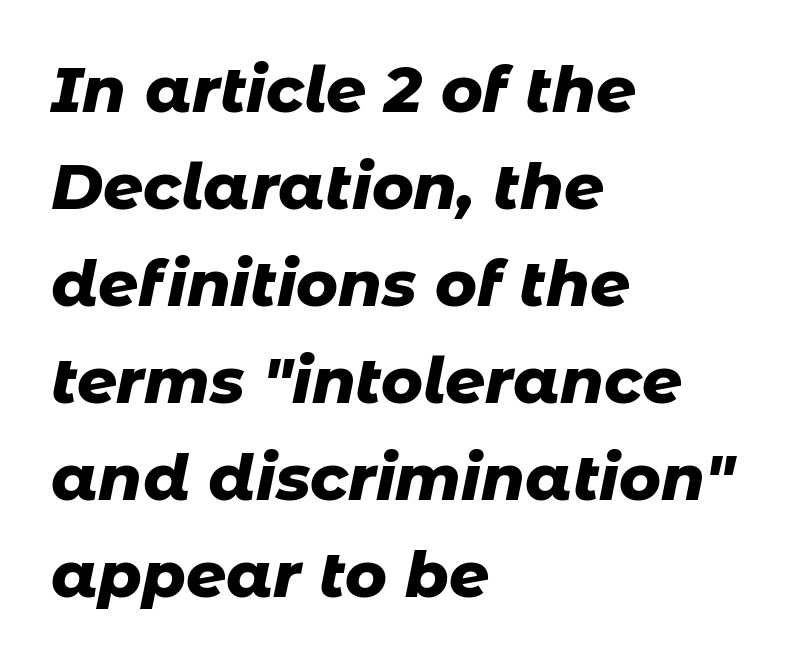
Inter-character spacing is left at the font's built-in metrics. The letters advance in unequal steps, a hallmark of proportional type. Is the type bold? Yes — the strokes are clearly thick and heavy. Descenders hang freely into open space. The rendering applies a slant to the glyphs.
